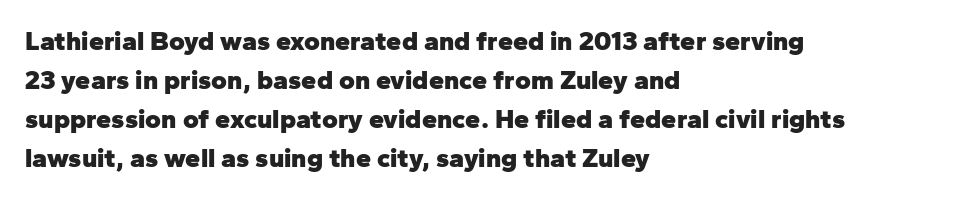
Q: Is the text bold? A: Yes.
Q: Is the text italic (slanted)? A: No, it is upright.
Q: Is the text underlined? A: No.
Q: How is the paragraph aligned? A: Left-aligned.
Q: Is the spacing between letters normal or unusually wide? A: Normal.
Q: Is the spacing between lines tight, normal or loose? A: Normal.
